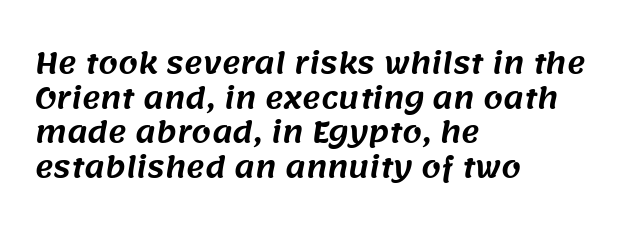
The image shows 28 px sans-serif type; set left-aligned, line spacing 1.24x, normal letter spacing, not underlined; medium stroke contrast and a large x-height.
